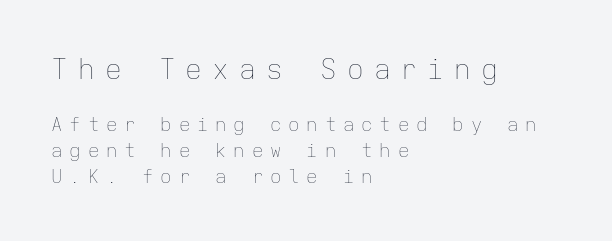
{"italic": "no", "bold": "no", "weight": "thin", "width": "normal", "stroke_contrast": "low", "x_height": "medium", "monospaced": "yes", "underline": "no", "align": "left", "line_spacing": "normal", "line_spacing_ratio": 1.38, "letter_spacing": "wide", "letter_spacing_em": 0.36, "larger_block": "first", "size_ratio": 1.47, "glyph_px": 28}
